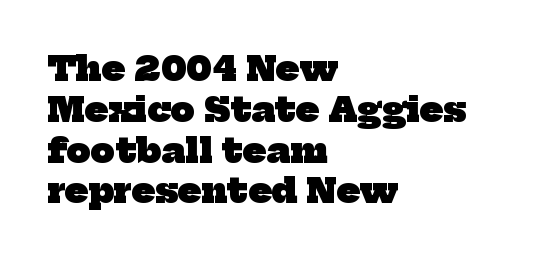
The image shows 34 px heavy serif type; set left-aligned, line spacing 1.2x, normal letter spacing, not underlined; low stroke contrast and a medium x-height.
